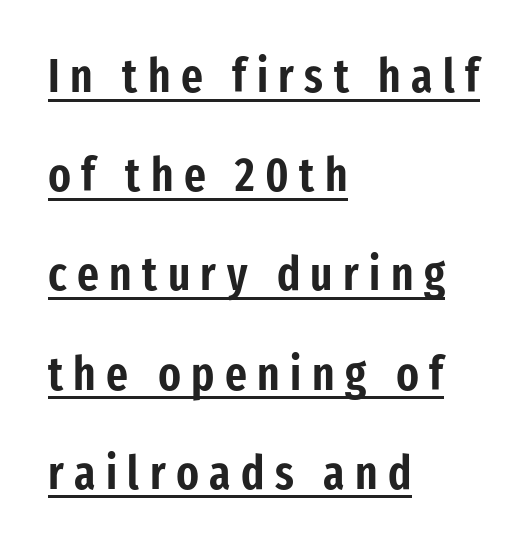
Nope, no serifs anywhere on these letters. This is the regular roman posture of the typeface. Quick note: underline on. Each letter keeps its own natural width here, so spacing adapts to shape. The horizontal fit of the characters is loose and conspicuously gappy.
